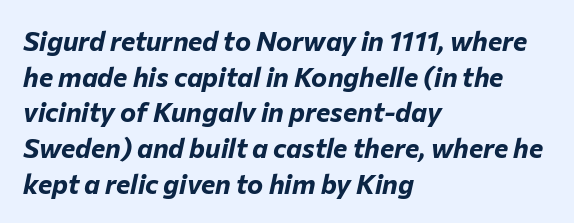
{"italic": "yes", "lean": "right", "slant_degrees": 12, "bold": "yes", "underline": "no", "align": "left", "line_spacing": "normal", "line_spacing_ratio": 1.32, "letter_spacing": "normal", "letter_spacing_em": 0.0, "glyph_px": 27}
